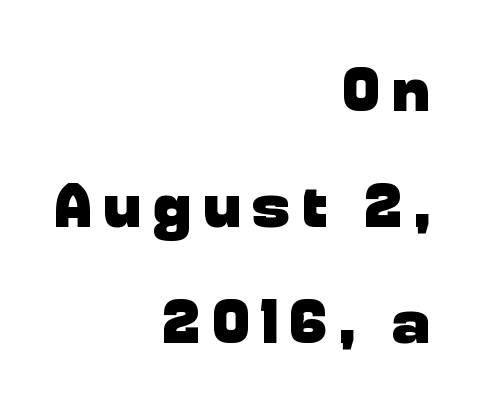
The image shows 62 px heavy sans-serif type, upright; set right-aligned, line spacing 1.87x, unusually wide letter spacing (+0.2 em), not underlined; low stroke contrast and a medium x-height.
